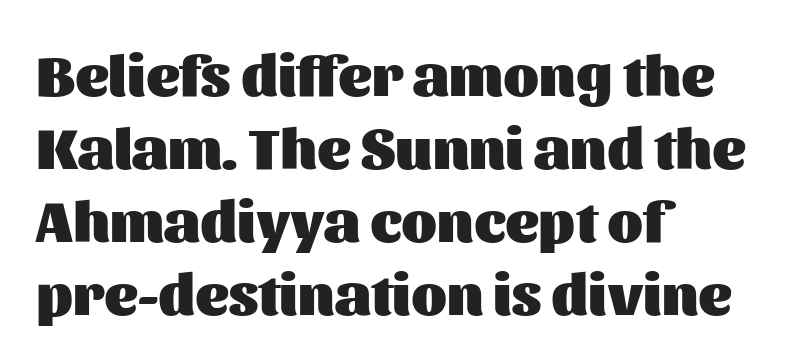
Q: Is the text bold? A: Yes.
Q: Is the text italic (slanted)? A: No, it is upright.
Q: Is the typeface a serif or a sans-serif typeface? A: Sans-serif.
Q: Is the text underlined? A: No.
Q: How is the paragraph aligned? A: Left-aligned.
Q: Is the spacing between letters normal or unusually wide? A: Normal.
Q: Is the spacing between lines tight, normal or loose? A: Normal.
Q: Width (condensed, normal, or wide)? A: Normal.
Q: Stroke contrast? A: Medium.
Q: x-height? A: Medium.
Q: Monospaced? A: No.
